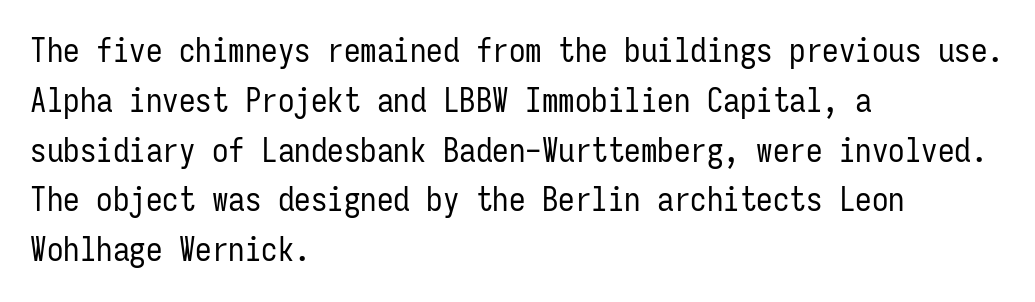
The image shows 33 px regular-weight, condensed sans-serif type, upright, monospaced; set left-aligned, normal line spacing (1.51x), normal letter spacing, not underlined; low stroke contrast and a medium x-height.
